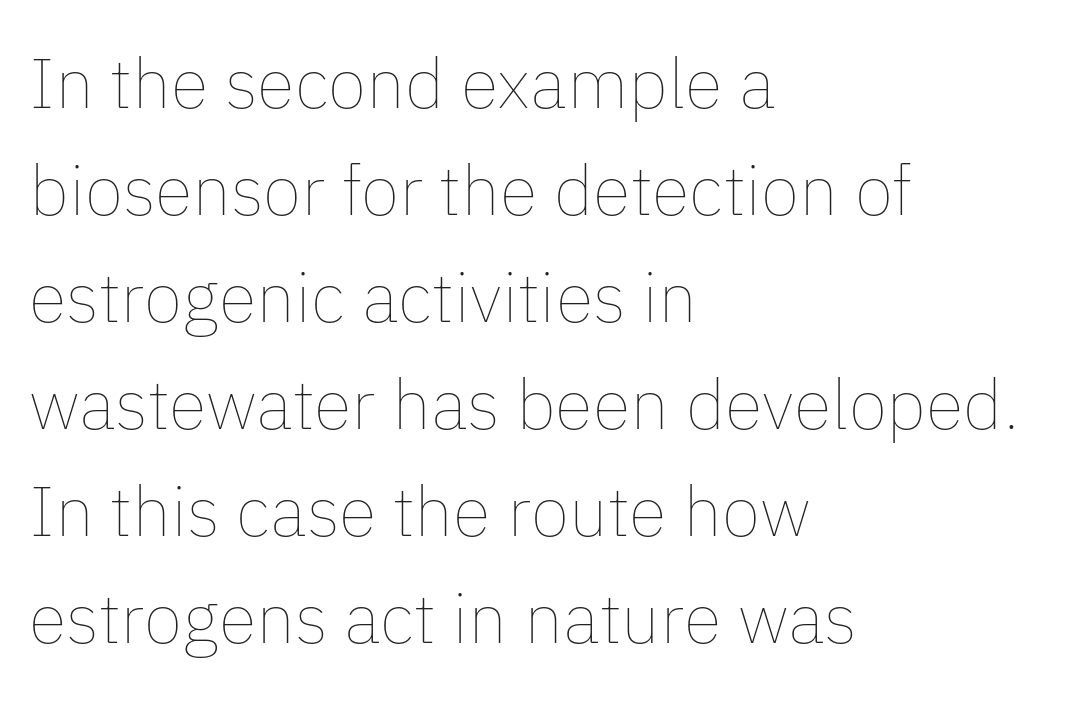
The image shows 70 px thin type, upright; set left-aligned, normal line spacing (1.53x), normal letter spacing, not underlined; low stroke contrast and a medium x-height.
